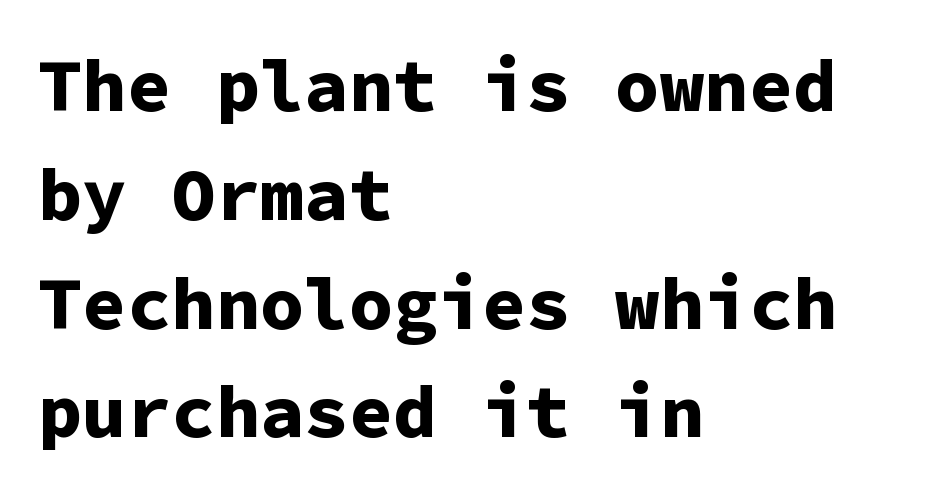
Q: Is the text bold? A: Yes.
Q: Is the text italic (slanted)? A: No, it is upright.
Q: Is the typeface a serif or a sans-serif typeface? A: Sans-serif.
Q: Is the text underlined? A: No.
Q: How is the paragraph aligned? A: Left-aligned.
Q: Is the spacing between letters normal or unusually wide? A: Normal.
Q: Is the spacing between lines tight, normal or loose? A: Normal.
Q: Width (condensed, normal, or wide)? A: Normal.
Q: Stroke contrast? A: Low.
Q: x-height? A: Medium.
Q: Monospaced? A: Yes.
